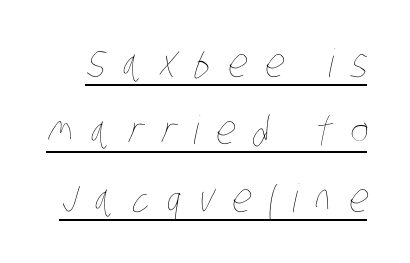
Is the letter spacing exaggerated? Yes — the characters are pushed far apart. The rendering uses the underline text-decoration. Think of a printed novel: that variable character pitch is what you see here. This is not heavy type; no bold has been used.
